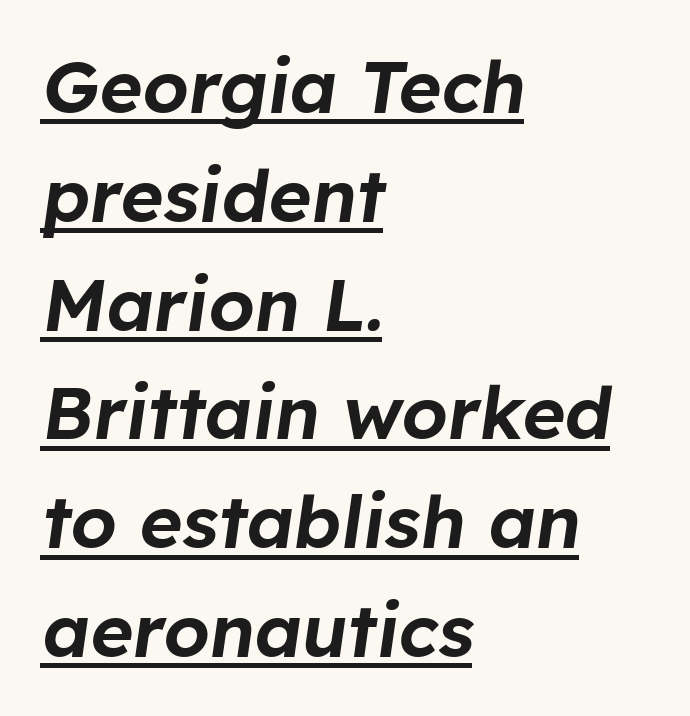
Q: Is the text italic (slanted)? A: Yes, it leans right by about 8 degrees.
Q: Is the text underlined? A: Yes.
Q: How is the paragraph aligned? A: Left-aligned.
Q: Is the spacing between letters normal or unusually wide? A: Normal.
Q: Is the spacing between lines tight, normal or loose? A: Normal.
Q: Width (condensed, normal, or wide)? A: Normal.
Q: Stroke contrast? A: Low.
Q: x-height? A: Medium.
Q: Monospaced? A: No.
